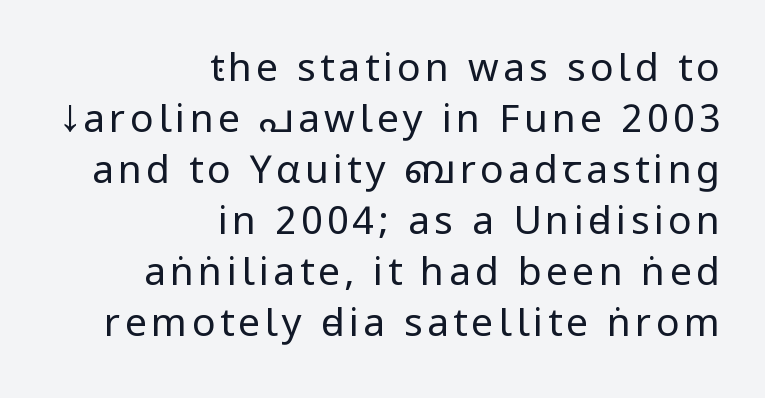
{"serif": "no", "italic": "no", "bold": "no", "weight": "regular", "width": "condensed", "stroke_contrast": "low", "x_height": "large", "monospaced": "no", "underline": "no", "align": "right", "line_spacing": "normal", "line_spacing_ratio": 1.31, "glyph_px": 39}
